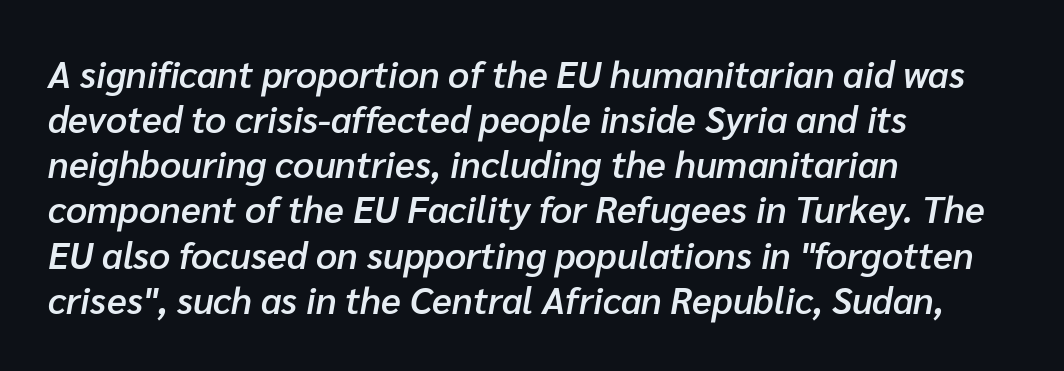
The image shows 37 px semibold type, italic (leaning right); set left-aligned, line spacing 1.22x, normal letter spacing, not underlined; low stroke contrast and a medium x-height.
